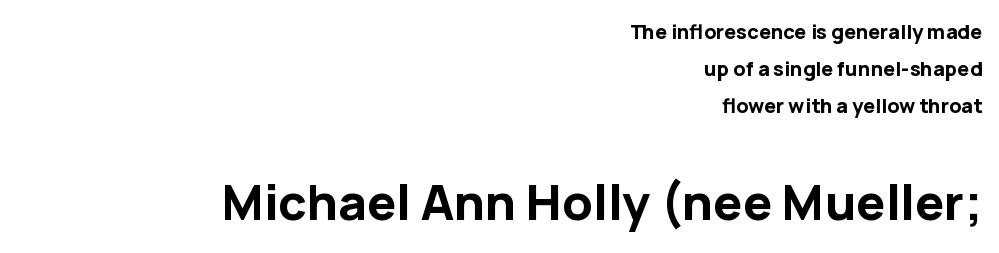
Beneath every word, the page is bare. The passage shown is emphatically bold. The characters display no serif detailing; their extremities are plain. If you squint, the bottom block still reads clearly — it's the larger of the two.
